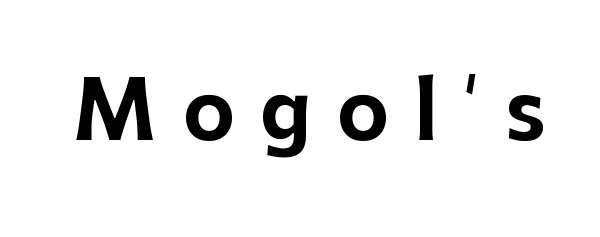
The image shows 79 px bold sans-serif type, upright; set unusually wide letter spacing (+0.32 em), not underlined; low stroke contrast and a medium x-height.
